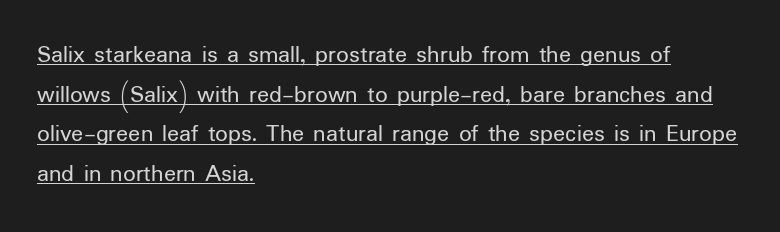
Q: Is the text bold? A: No.
Q: Is the text italic (slanted)? A: No, it is upright.
Q: Is the text underlined? A: Yes.
Q: How is the paragraph aligned? A: Left-aligned.
Q: Is the spacing between letters normal or unusually wide? A: Normal.
Q: Is the spacing between lines tight, normal or loose? A: Normal.
